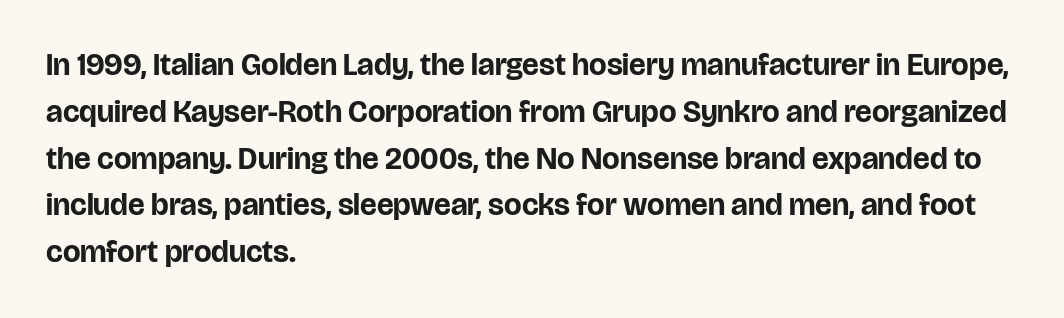
Q: Is the text bold? A: Yes.
Q: Is the text italic (slanted)? A: No, it is upright.
Q: Is the typeface a serif or a sans-serif typeface? A: Sans-serif.
Q: Is the text underlined? A: No.
Q: How is the paragraph aligned? A: Left-aligned.
Q: Is the spacing between letters normal or unusually wide? A: Normal.
Q: Is the spacing between lines tight, normal or loose? A: Normal.
Q: Width (condensed, normal, or wide)? A: Normal.
Q: Stroke contrast? A: Low.
Q: x-height? A: Large.
Q: Monospaced? A: No.
